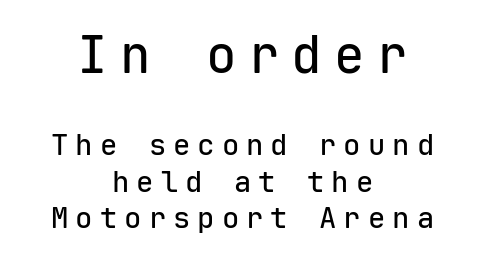
{"serif": "no", "italic": "no", "width": "normal", "stroke_contrast": "low", "x_height": "medium", "monospaced": "yes", "underline": "no", "align": "center", "line_spacing": "normal", "line_spacing_ratio": 1.26, "letter_spacing": "wide", "letter_spacing_em": 0.24, "larger_block": "first", "size_ratio": 1.76, "glyph_px": 51}
